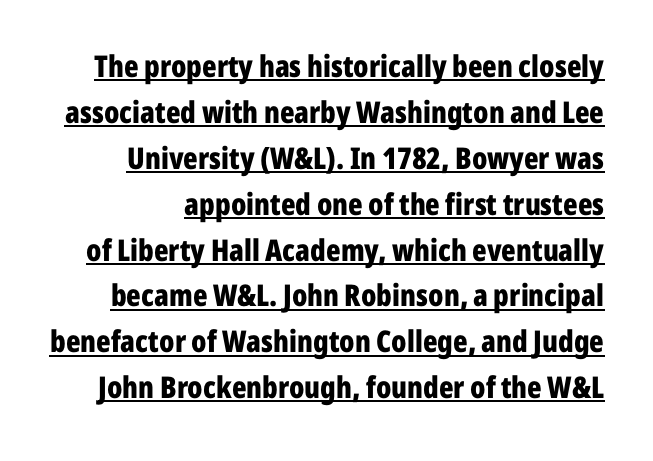
Q: Is the text bold? A: Yes.
Q: Is the text italic (slanted)? A: No, it is upright.
Q: Is the typeface a serif or a sans-serif typeface? A: Sans-serif.
Q: Is the text underlined? A: Yes.
Q: Is the spacing between letters normal or unusually wide? A: Normal.
Q: Is the spacing between lines tight, normal or loose? A: Normal.
Q: Width (condensed, normal, or wide)? A: Condensed.
Q: Stroke contrast? A: Low.
Q: x-height? A: Medium.
Q: Monospaced? A: No.
